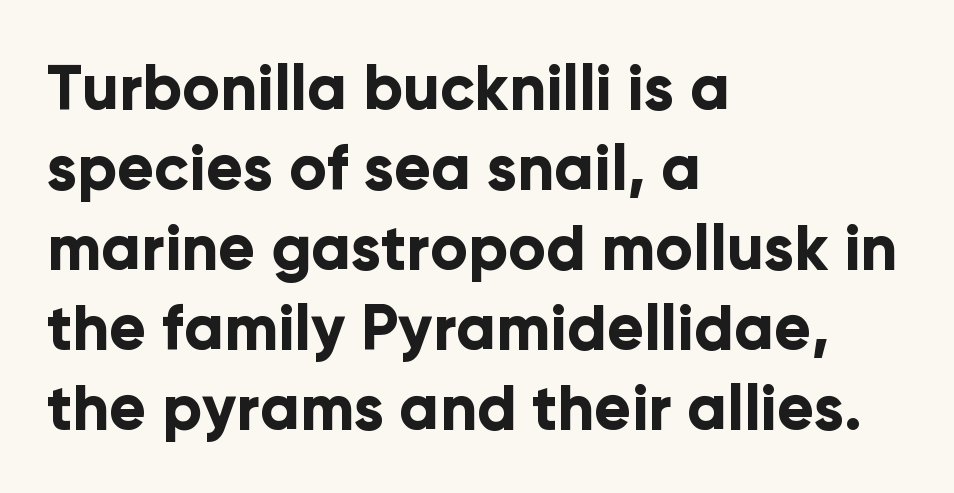
The image shows 62 px bold sans-serif type, upright; set left-aligned, normal line spacing (1.29x), normal letter spacing, not underlined; low stroke contrast and a medium x-height.
